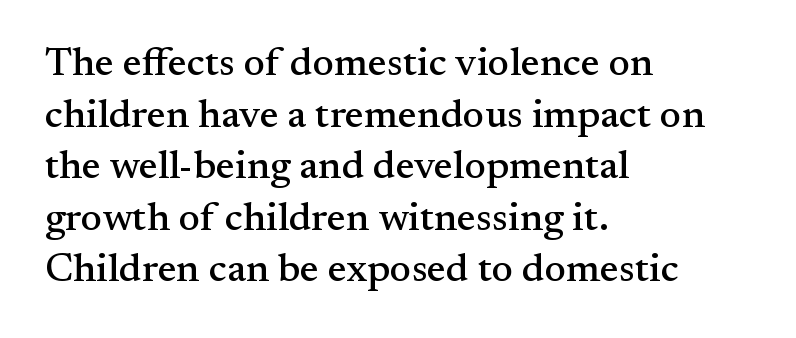
{"serif": "yes", "italic": "no", "width": "normal", "stroke_contrast": "medium", "x_height": "small", "monospaced": "no", "underline": "no", "align": "left", "line_spacing": "normal", "line_spacing_ratio": 1.29, "letter_spacing": "normal", "letter_spacing_em": 0.0, "glyph_px": 40}
